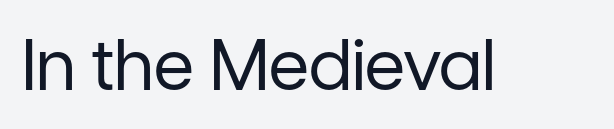
Q: Is the text bold? A: No.
Q: Is the text italic (slanted)? A: No, it is upright.
Q: Is the typeface a serif or a sans-serif typeface? A: Sans-serif.
Q: Is the text underlined? A: No.
Q: Is the spacing between letters normal or unusually wide? A: Normal.
Q: Width (condensed, normal, or wide)? A: Normal.
Q: Stroke contrast? A: Low.
Q: x-height? A: Medium.
Q: Monospaced? A: No.
